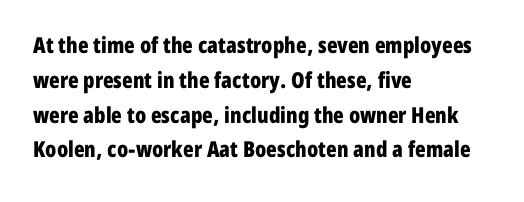
{"italic": "no", "bold": "yes", "underline": "no", "align": "left", "line_spacing": "normal", "line_spacing_ratio": 1.58, "letter_spacing": "normal", "letter_spacing_em": 0.0, "glyph_px": 22}
